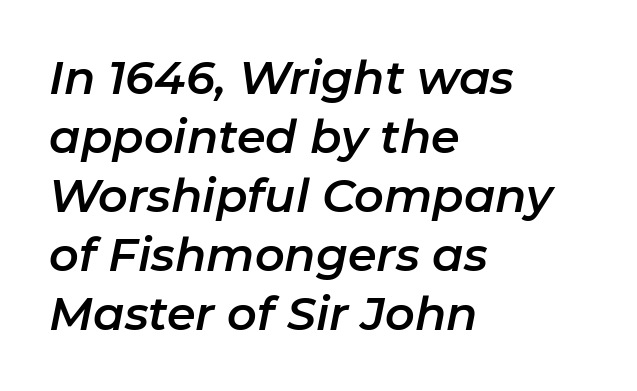
Q: Is the text italic (slanted)? A: Yes, it leans right by about 11 degrees.
Q: Is the text underlined? A: No.
Q: How is the paragraph aligned? A: Left-aligned.
Q: Is the spacing between letters normal or unusually wide? A: Normal.
Q: Is the spacing between lines tight, normal or loose? A: Normal.
Q: Width (condensed, normal, or wide)? A: Normal.
Q: Stroke contrast? A: Low.
Q: x-height? A: Medium.
Q: Monospaced? A: No.
